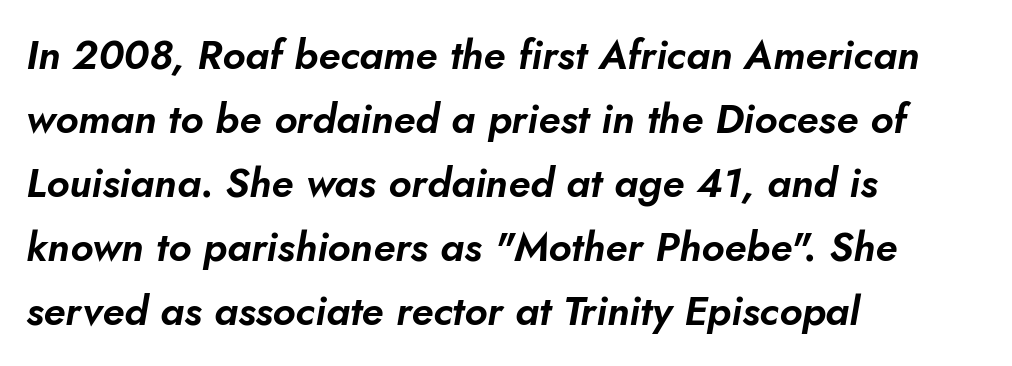
Q: Is the text italic (slanted)? A: Yes, it leans right by about 10 degrees.
Q: Is the text underlined? A: No.
Q: How is the paragraph aligned? A: Left-aligned.
Q: Is the spacing between letters normal or unusually wide? A: Normal.
Q: Is the spacing between lines tight, normal or loose? A: Normal.
Q: Width (condensed, normal, or wide)? A: Normal.
Q: Stroke contrast? A: Low.
Q: x-height? A: Small.
Q: Monospaced? A: No.
